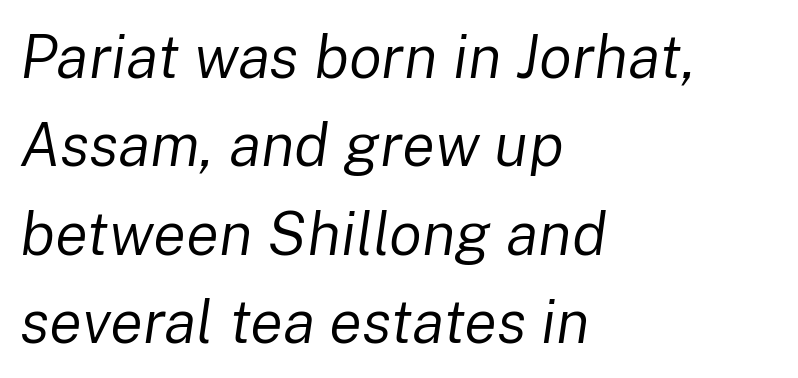
{"italic": "yes", "lean": "right", "slant_degrees": 8, "bold": "no", "weight": "regular", "width": "normal", "stroke_contrast": "low", "x_height": "medium", "monospaced": "no", "underline": "no", "align": "left", "line_spacing": "normal", "line_spacing_ratio": 1.45, "letter_spacing": "normal", "letter_spacing_em": 0.0, "glyph_px": 61}
